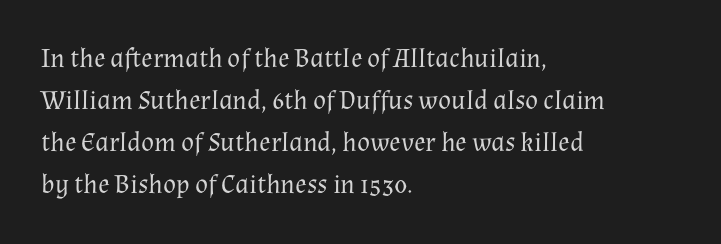
The image shows 27 px text type, upright; set left-aligned, normal line spacing (1.55x), normal letter spacing, not underlined.
